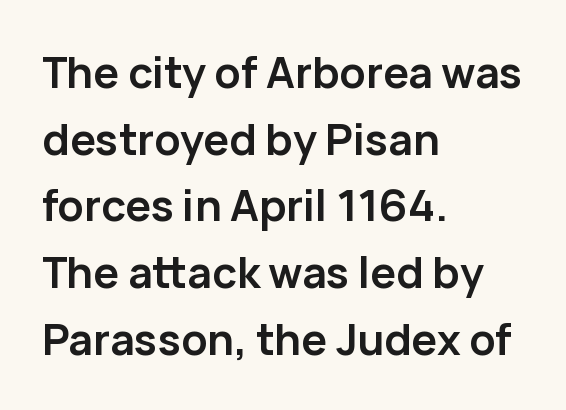
The image shows 43 px semibold sans-serif type, upright; set left-aligned, normal line spacing (1.55x), normal letter spacing, not underlined; low stroke contrast and a medium x-height.
